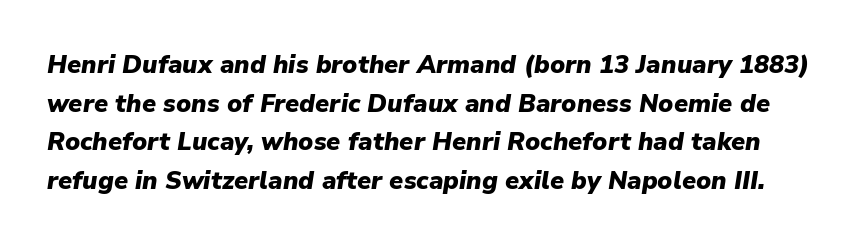
The image shows 25 px bold type, italic (leaning right); set normal line spacing (1.55x), normal letter spacing, not underlined.
